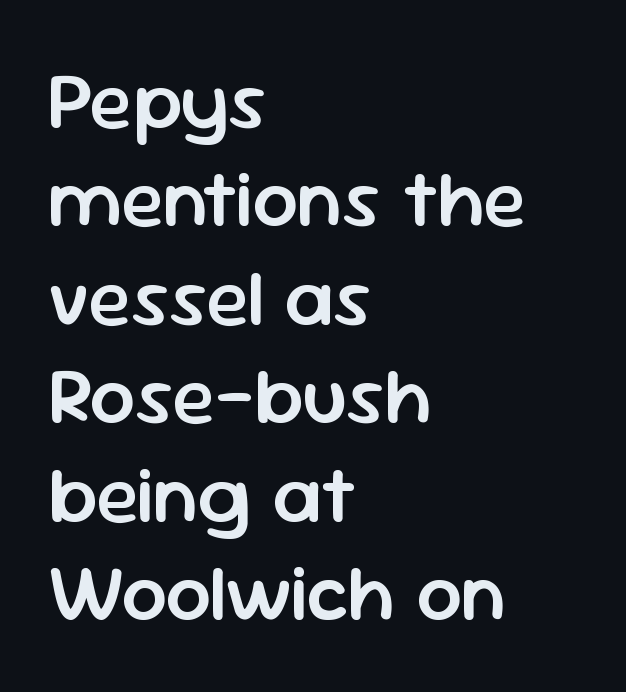
{"serif": "no", "italic": "no", "bold": "semi", "weight": "semibold", "width": "normal", "stroke_contrast": "low", "x_height": "medium", "monospaced": "no", "underline": "no", "align": "left", "line_spacing_ratio": 1.23, "letter_spacing": "normal", "letter_spacing_em": 0.0, "glyph_px": 80}
